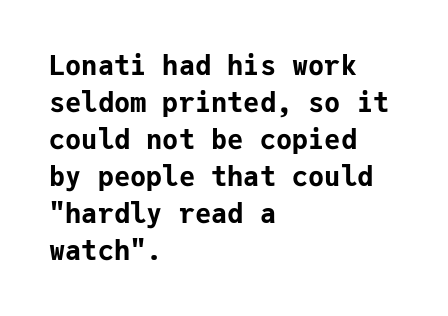
Q: Is the text bold? A: Yes.
Q: Is the text italic (slanted)? A: No, it is upright.
Q: Is the text underlined? A: No.
Q: How is the paragraph aligned? A: Left-aligned.
Q: Is the spacing between letters normal or unusually wide? A: Normal.
Q: Is the spacing between lines tight, normal or loose? A: Normal.
